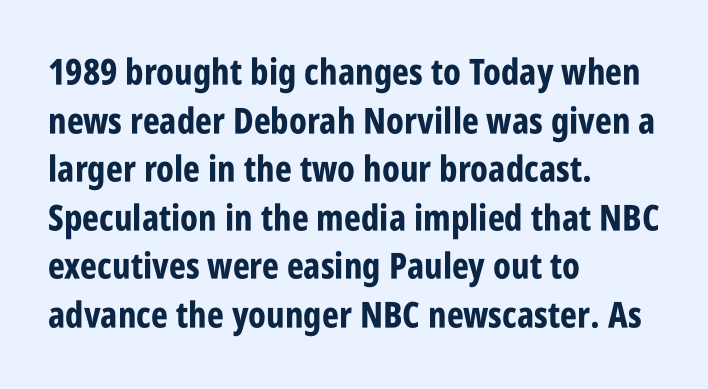
The image shows 36 px bold, condensed sans-serif type, upright; set left-aligned, normal line spacing (1.35x), normal letter spacing, not underlined; low stroke contrast and a large x-height.
